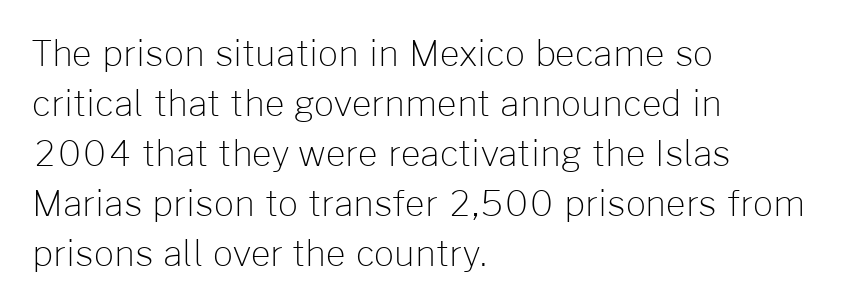
The image shows 35 px light sans-serif type, upright; set left-aligned, normal line spacing (1.43x), normal letter spacing, not underlined; low stroke contrast and a medium x-height.
